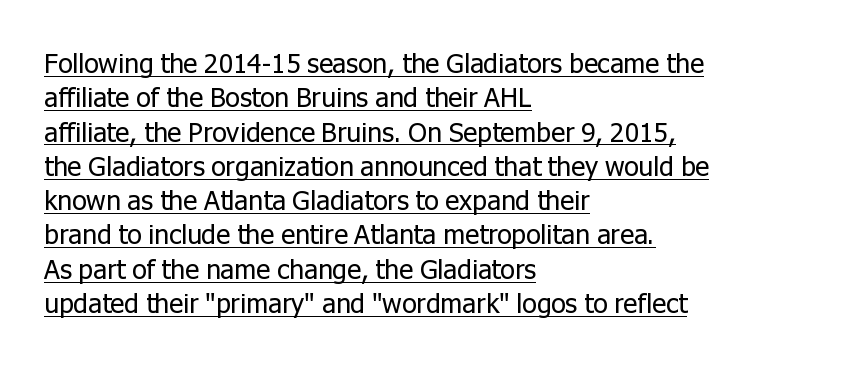
Q: Is the text bold? A: No.
Q: Is the text italic (slanted)? A: No, it is upright.
Q: Is the text underlined? A: Yes.
Q: How is the paragraph aligned? A: Left-aligned.
Q: Is the spacing between letters normal or unusually wide? A: Normal.
Q: Is the spacing between lines tight, normal or loose? A: Normal.
